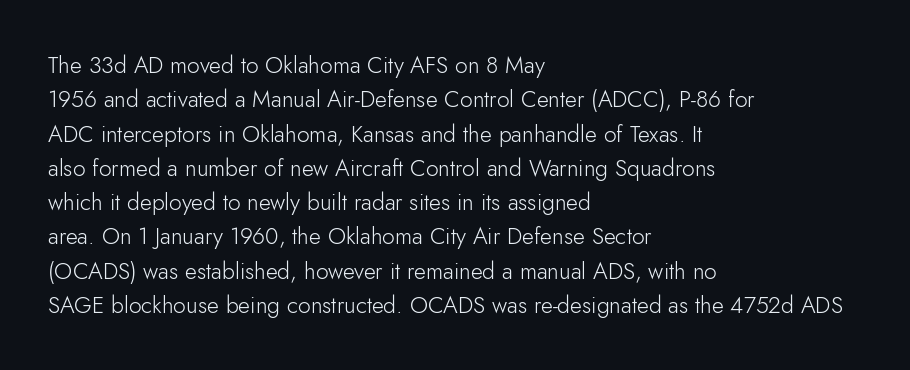
The image shows 23 px text type, upright; set left-aligned, normal line spacing (1.49x), normal letter spacing, not underlined.
